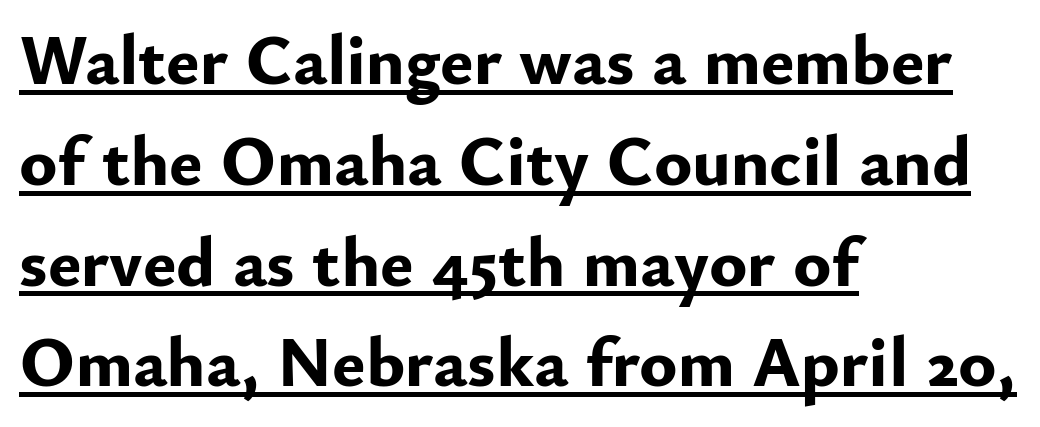
Q: Is the text bold? A: Yes.
Q: Is the text italic (slanted)? A: No, it is upright.
Q: Is the typeface a serif or a sans-serif typeface? A: Sans-serif.
Q: Is the text underlined? A: Yes.
Q: How is the paragraph aligned? A: Left-aligned.
Q: Is the spacing between letters normal or unusually wide? A: Normal.
Q: Is the spacing between lines tight, normal or loose? A: Normal.
Q: Width (condensed, normal, or wide)? A: Normal.
Q: Stroke contrast? A: Low.
Q: x-height? A: Small.
Q: Monospaced? A: No.
